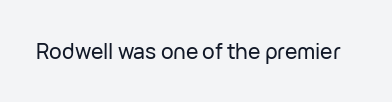
{"italic": "no", "underline": "no", "letter_spacing": "normal", "letter_spacing_em": 0.0, "glyph_px": 21}
